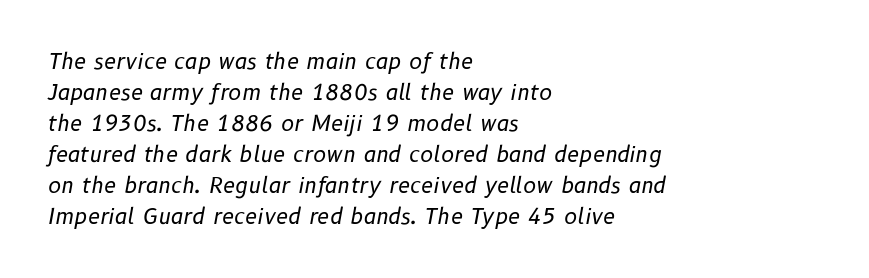
Every row of glyphs begins at an identical x-position on the left. Vertical spacing — default. Rule under the text: the space is simply empty. Tracking value appears to be zero — textbook default spacing.
